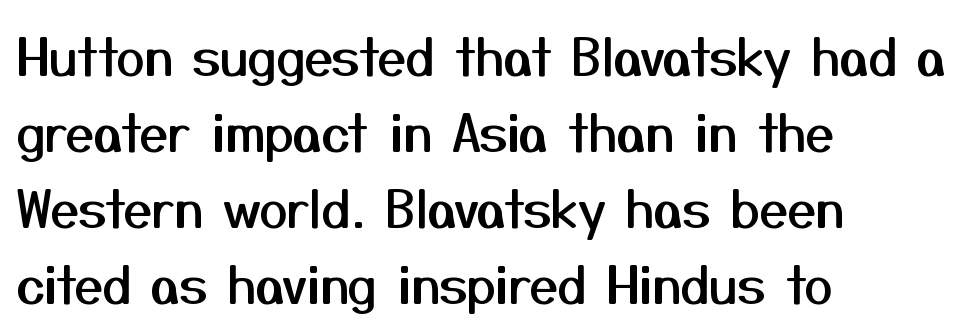
{"serif": "no", "italic": "no", "width": "normal", "stroke_contrast": "medium", "x_height": "medium", "monospaced": "no", "underline": "no", "align": "left", "line_spacing": "normal", "line_spacing_ratio": 1.49, "letter_spacing": "normal", "letter_spacing_em": 0.0, "glyph_px": 51}
